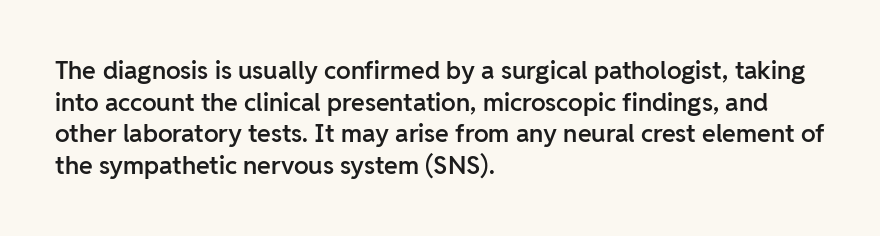
The image shows 25 px text type, upright; set left-aligned, normal line spacing (1.27x), normal letter spacing, not underlined.
